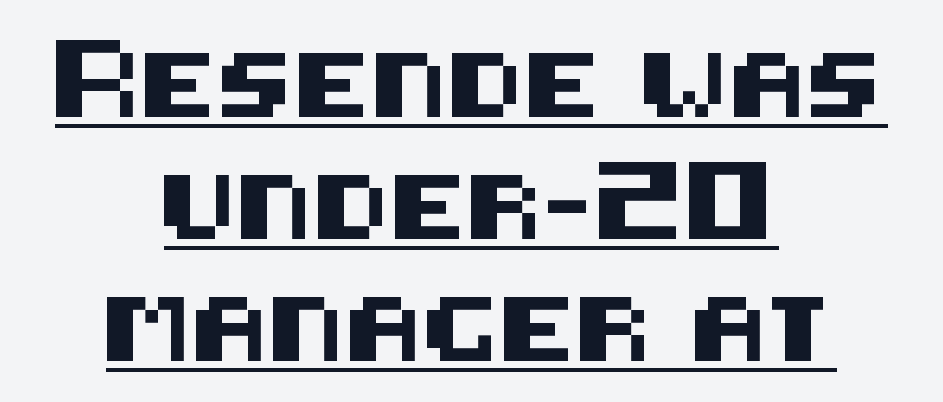
The image shows 64 px sans-serif type, upright; set centered, loose line spacing (1.91x), normal letter spacing, underlined; medium stroke contrast and a large x-height.
